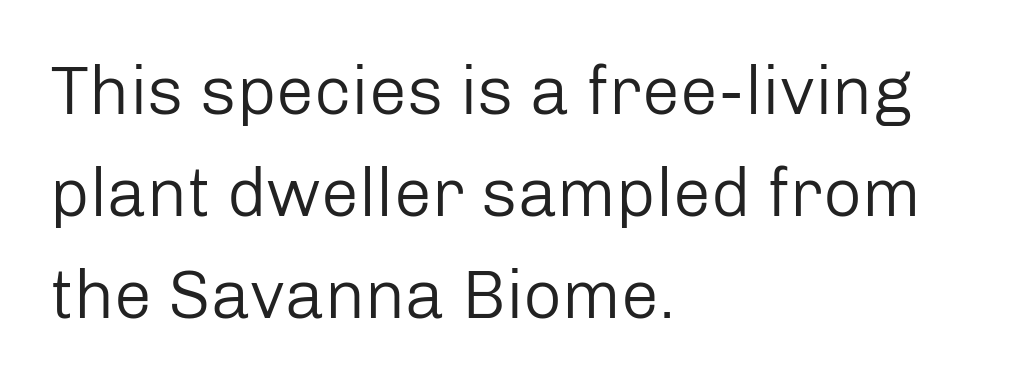
{"serif": "no", "italic": "no", "bold": "no", "weight": "regular", "width": "normal", "stroke_contrast": "low", "x_height": "medium", "monospaced": "no", "underline": "no", "align": "left", "line_spacing": "normal", "line_spacing_ratio": 1.5, "letter_spacing": "normal", "letter_spacing_em": 0.0, "glyph_px": 68}
